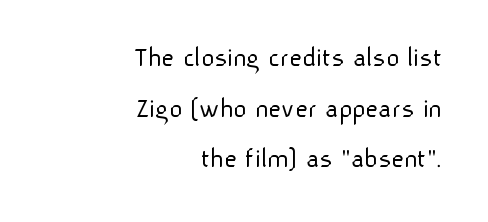
The image shows 28 px light sans-serif type, upright; set right-aligned, line spacing 1.81x, normal letter spacing, not underlined; low stroke contrast and a medium x-height.
